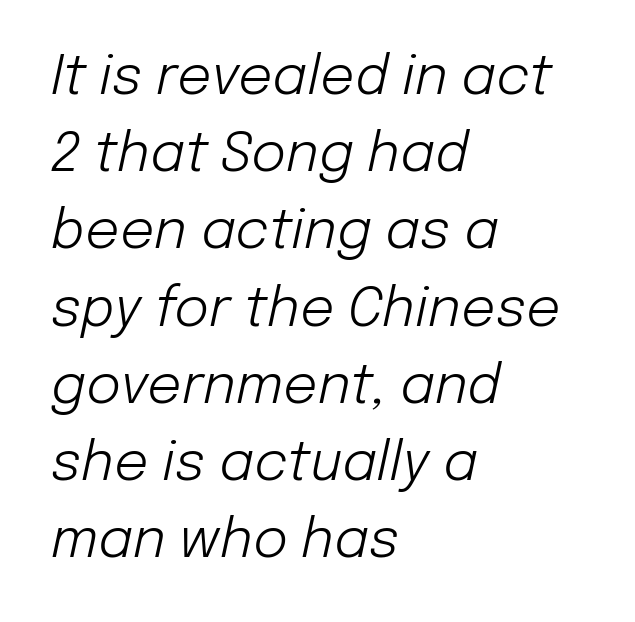
The image shows 54 px light type, italic (leaning right); set left-aligned, normal line spacing (1.43x), normal letter spacing, not underlined; low stroke contrast and a medium x-height.
